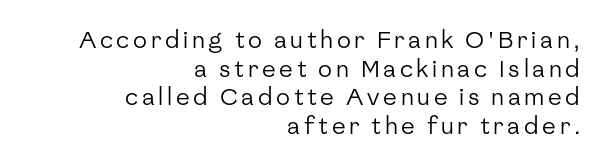
This rendering features lettering with no underline. Weight: regular or lighter. The paragraph has a hard right edge and a soft left edge. Notice how the stems are strictly vertical — no italics here.
